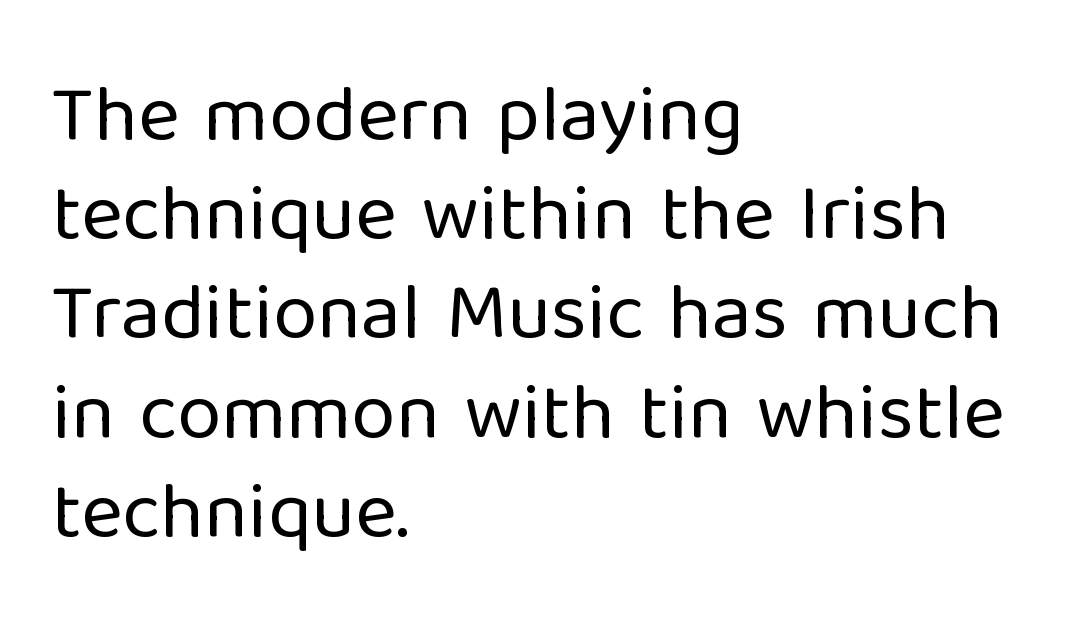
The type family on display is of the sans-serif kind. Tracking here is standard; glyphs follow each other at the usual distance. Posture: upright roman. The passage shown is not underscored anywhere. This rendering uses left alignment, leaving the right contour irregular. Is this a fixed-width face? No — the glyphs have proportional, varying widths.
